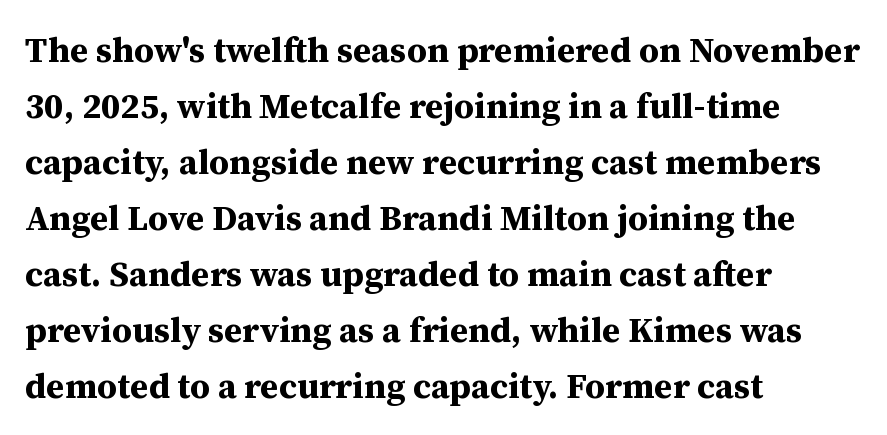
The image shows 35 px bold serif type, upright; set left-aligned, normal line spacing (1.6x), normal letter spacing, not underlined; medium stroke contrast and a medium x-height.
